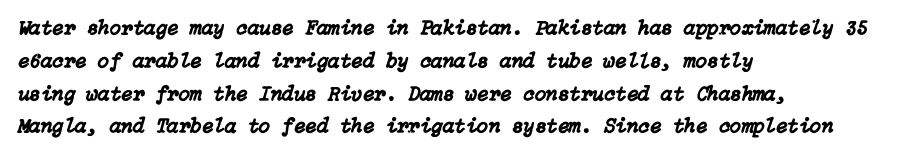
The image shows 21 px text type, italic (leaning right); set left-aligned, normal line spacing (1.56x), normal letter spacing, not underlined.
